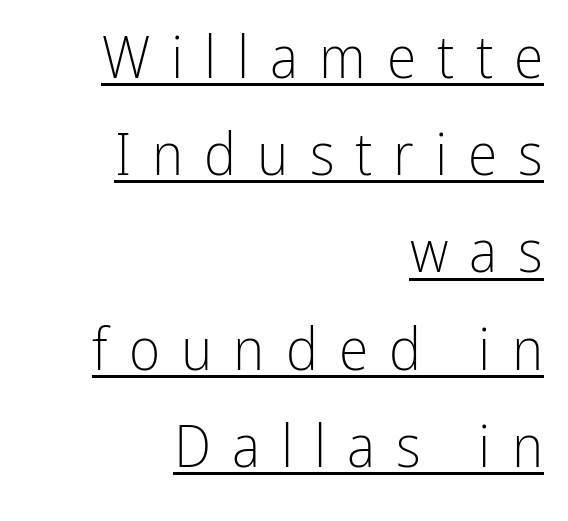
{"serif": "no", "italic": "no", "bold": "no", "weight": "light", "width": "condensed", "stroke_contrast": "low", "x_height": "medium", "monospaced": "no", "underline": "yes", "align": "right", "line_spacing": "normal", "line_spacing_ratio": 1.62, "letter_spacing": "wide", "letter_spacing_em": 0.35, "glyph_px": 60}
